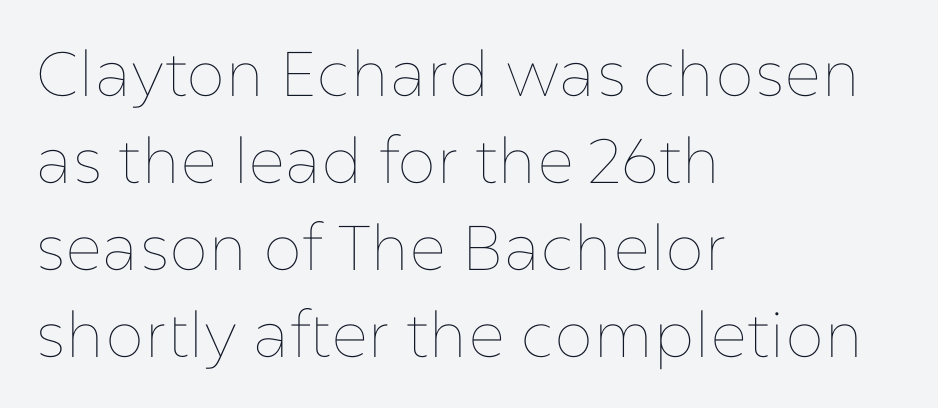
Q: Is the text bold? A: No.
Q: Is the text italic (slanted)? A: No, it is upright.
Q: Is the text underlined? A: No.
Q: How is the paragraph aligned? A: Left-aligned.
Q: Is the spacing between letters normal or unusually wide? A: Normal.
Q: Is the spacing between lines tight, normal or loose? A: Normal.
Q: Width (condensed, normal, or wide)? A: Normal.
Q: Stroke contrast? A: Low.
Q: x-height? A: Medium.
Q: Monospaced? A: No.
